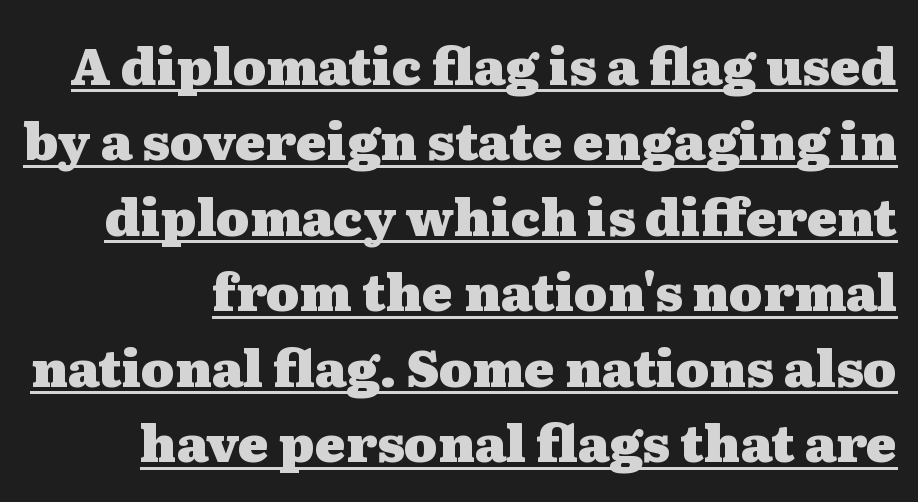
Q: Is the text bold? A: Yes.
Q: Is the text italic (slanted)? A: No, it is upright.
Q: Is the typeface a serif or a sans-serif typeface? A: Serif.
Q: Is the text underlined? A: Yes.
Q: Is the spacing between letters normal or unusually wide? A: Normal.
Q: Is the spacing between lines tight, normal or loose? A: Normal.
Q: Width (condensed, normal, or wide)? A: Wide.
Q: Stroke contrast? A: Medium.
Q: x-height? A: Medium.
Q: Monospaced? A: No.
